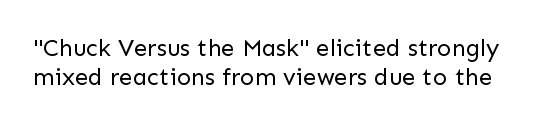
The image shows 24 px text type, upright; set line spacing 1.21x, normal letter spacing, not underlined.
